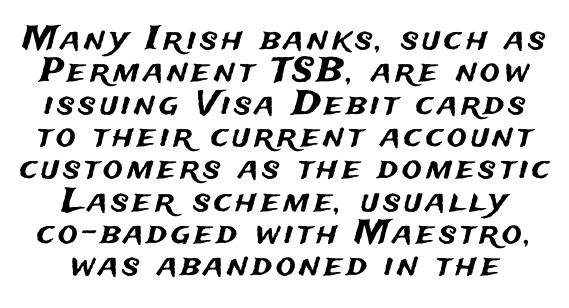
Q: Is the text italic (slanted)? A: Yes.
Q: Is the typeface a serif or a sans-serif typeface? A: Sans-serif.
Q: Is the text underlined? A: No.
Q: How is the paragraph aligned? A: Centered.
Q: Is the spacing between lines tight, normal or loose? A: Tight.
Q: Width (condensed, normal, or wide)? A: Normal.
Q: Stroke contrast? A: Medium.
Q: x-height? A: Medium.
Q: Monospaced? A: No.
